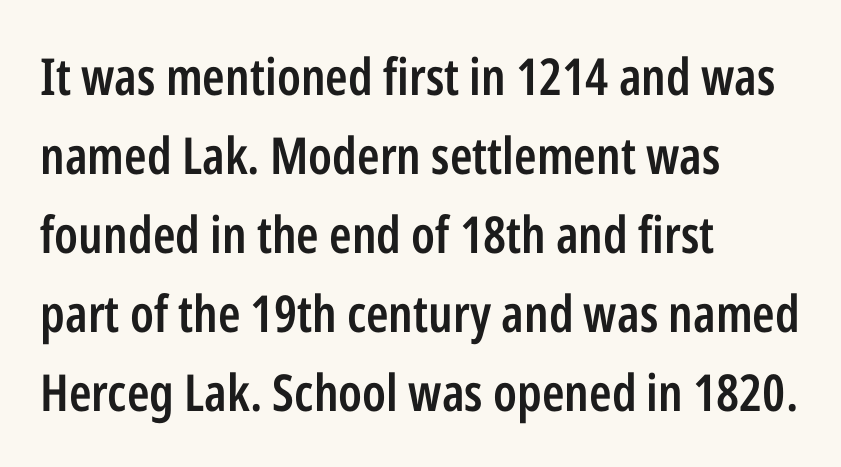
The rendering uses a moderate line-height, typical for paragraphs. Every stem runs plumb, perpendicular to the baseline. Characters follow at the spacing the type designer built in. Strokes here are thickened, but only to semibold level. A typesetter would call this proportional, since set widths differ per character.
